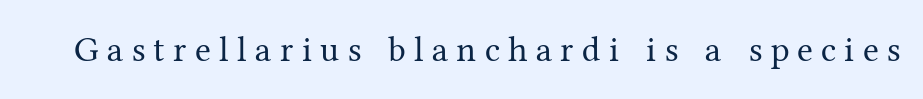
The image shows 36 px regular-weight serif type, upright; set unusually wide letter spacing (+0.23 em), not underlined; medium stroke contrast and a medium x-height.
